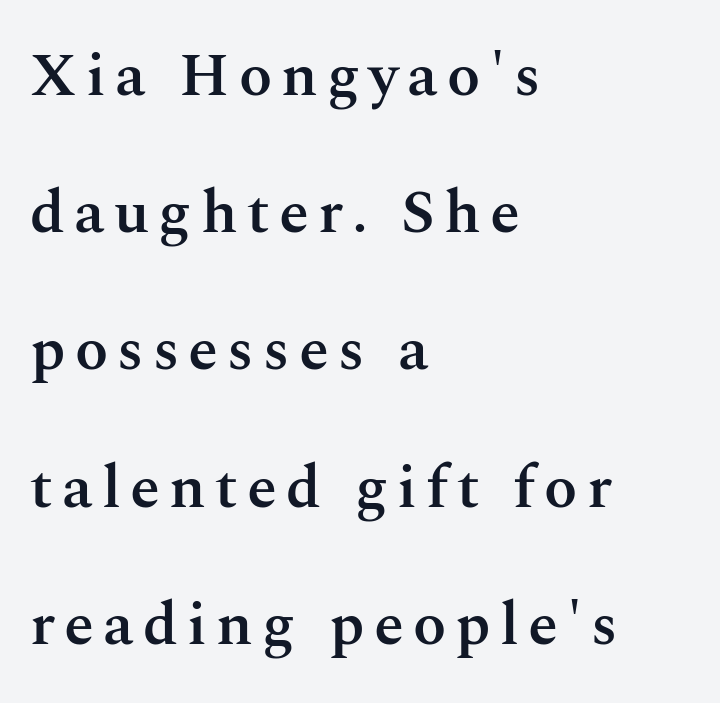
Q: Is the text bold? A: Semi-bold.
Q: Is the text italic (slanted)? A: No, it is upright.
Q: Is the typeface a serif or a sans-serif typeface? A: Serif.
Q: Is the text underlined? A: No.
Q: How is the paragraph aligned? A: Left-aligned.
Q: Is the spacing between lines tight, normal or loose? A: Loose.
Q: Width (condensed, normal, or wide)? A: Normal.
Q: Stroke contrast? A: Medium.
Q: x-height? A: Medium.
Q: Monospaced? A: No.
